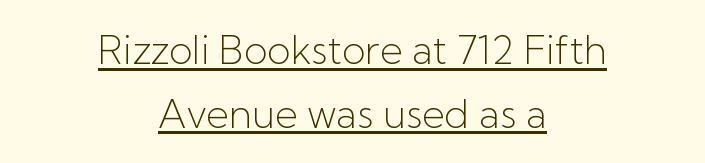
The image shows 39 px light sans-serif type, upright; set centered, normal line spacing (1.63x), normal letter spacing, underlined; low stroke contrast and a medium x-height.
